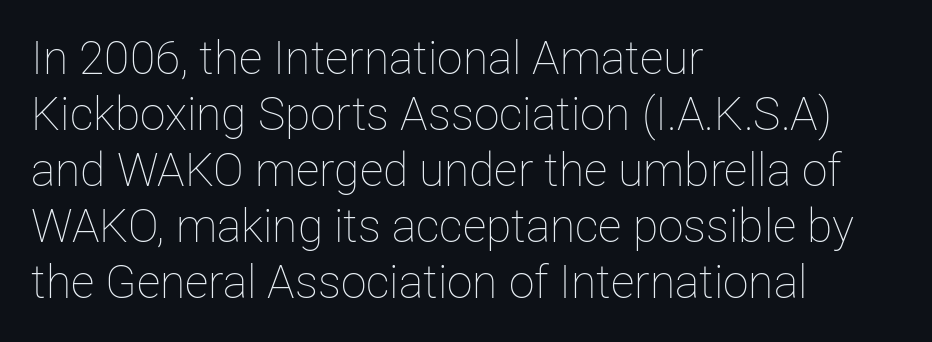
{"italic": "no", "bold": "no", "weight": "thin", "width": "normal", "stroke_contrast": "low", "x_height": "medium", "monospaced": "no", "underline": "no", "align": "left", "line_spacing_ratio": 1.22, "letter_spacing": "normal", "letter_spacing_em": 0.0, "glyph_px": 46}
